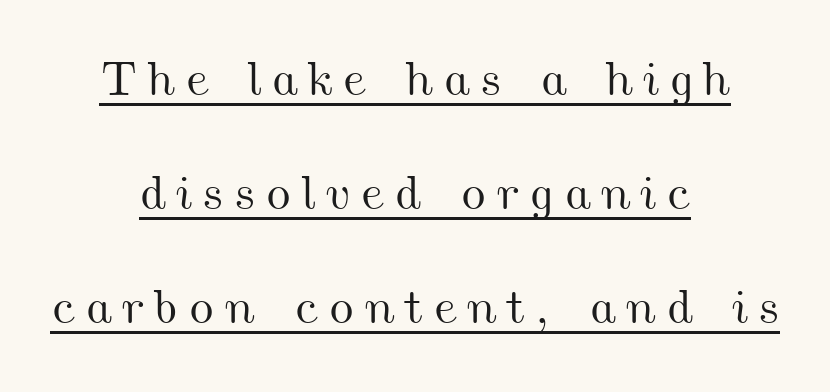
{"width": "wide", "stroke_contrast": "medium", "x_height": "small", "monospaced": "no", "underline": "yes", "align": "center", "line_spacing": "loose", "line_spacing_ratio": 2.33, "letter_spacing": "wide", "letter_spacing_em": 0.2, "glyph_px": 49}
